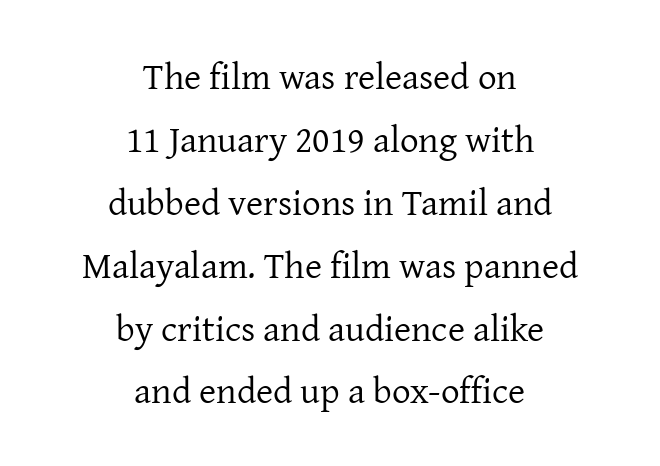
Tracking value appears to be zero — textbook default spacing. The letters stand upright; this is a roman face. Teacher's note: observe the equal gaps on both sides — that is centered alignment. Glance below the letters and you will spot only blank space.
